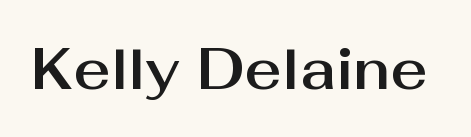
The image shows 57 px sans-serif type, upright; set normal letter spacing, not underlined; medium stroke contrast and a medium x-height.
